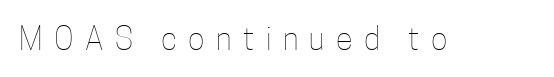
Q: Is the text bold? A: No.
Q: Is the text italic (slanted)? A: No, it is upright.
Q: Is the text underlined? A: No.
Q: Is the spacing between letters normal or unusually wide? A: Unusually wide.
Q: Width (condensed, normal, or wide)? A: Condensed.
Q: Stroke contrast? A: Low.
Q: x-height? A: Medium.
Q: Monospaced? A: No.
